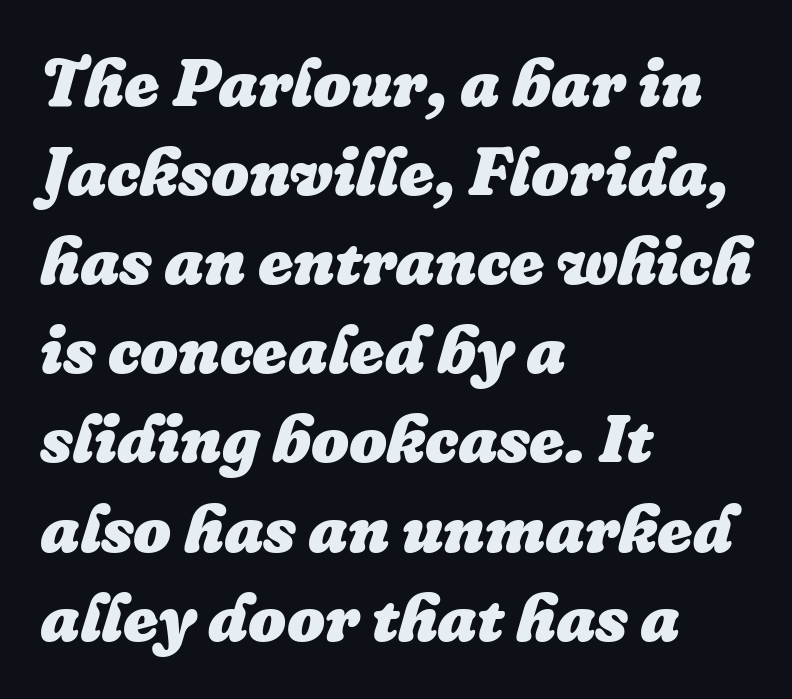
The image shows 67 px heavy type, italic (leaning right); set left-aligned, normal line spacing (1.33x), normal letter spacing, not underlined; low stroke contrast and a medium x-height.
